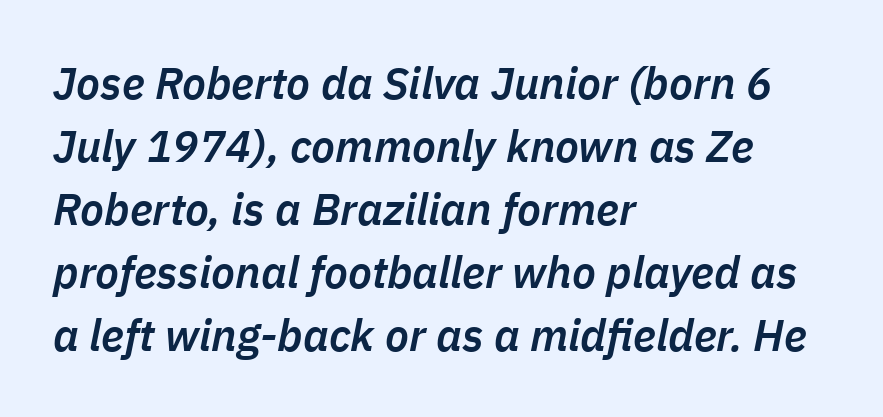
{"italic": "yes", "lean": "right", "slant_degrees": 11, "bold": "semi", "weight": "semibold", "width": "normal", "stroke_contrast": "low", "x_height": "medium", "monospaced": "no", "underline": "no", "align": "left", "line_spacing": "normal", "line_spacing_ratio": 1.43, "letter_spacing": "normal", "letter_spacing_em": 0.0, "glyph_px": 44}
